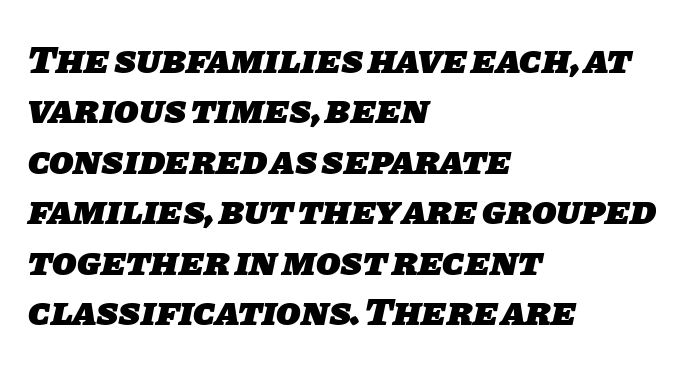
Compared with a centered layout, this one pins lines to the left instead. If you measured baseline to baseline, you'd find a middling distance. The letters sit at their default tracking, neither squeezed nor spread. A bare baseline throughout the passage.
